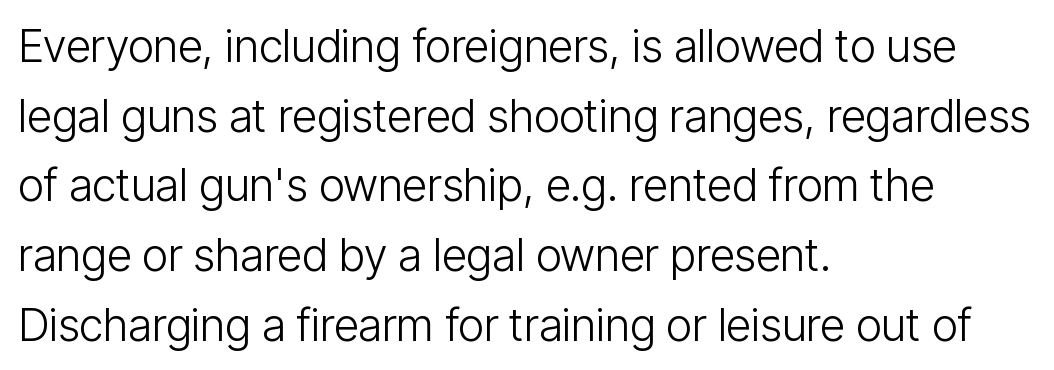
Regular leading. Is this a fixed-width face? No — the glyphs have proportional, varying widths. No heavy texture on the line: the type isn't bold. Words appear dense and cohesive because spacing is normal.
